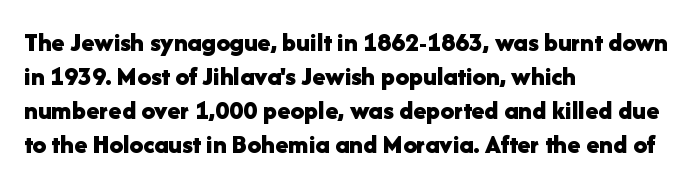
The image shows 27 px bold type, upright; set left-aligned, normal line spacing (1.26x), normal letter spacing, not underlined.
